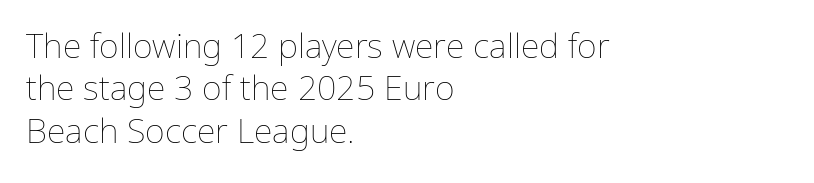
The image shows 34 px thin type, upright; set left-aligned, normal line spacing (1.25x), normal letter spacing, not underlined; low stroke contrast and a medium x-height.
